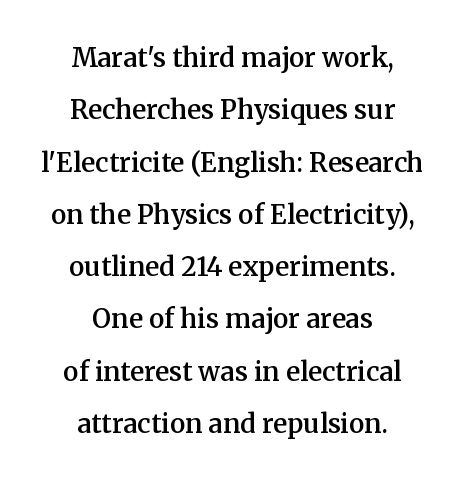
{"italic": "no", "bold": "semi", "underline": "no", "align": "center", "line_spacing": "loose", "line_spacing_ratio": 2.01, "letter_spacing": "normal", "letter_spacing_em": 0.0, "glyph_px": 26}
